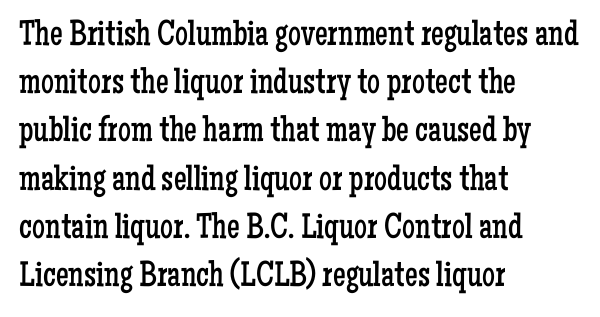
Any mark beneath the type? The region is blank. Letters have the restrained weight of plain body copy at most. Upright lettering throughout. The setting favours the left margin, as ordinary paragraphs usually do.
